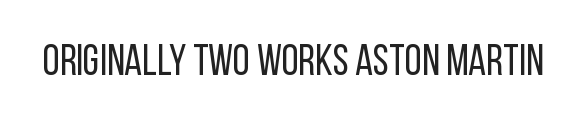
The image shows 43 px regular-weight, condensed sans-serif type, upright; set normal letter spacing, not underlined; low stroke contrast and a large x-height.
